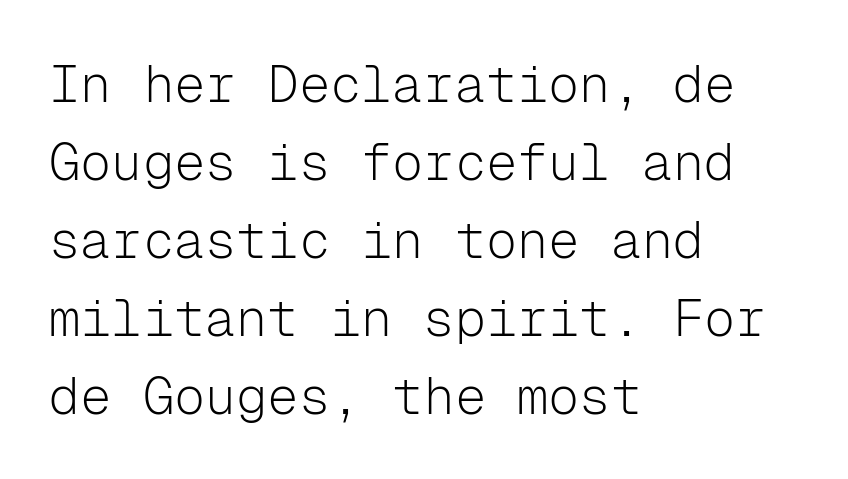
{"serif": "no", "italic": "no", "bold": "no", "weight": "light", "width": "normal", "stroke_contrast": "low", "x_height": "medium", "monospaced": "yes", "underline": "no", "align": "left", "line_spacing": "normal", "line_spacing_ratio": 1.5, "letter_spacing": "normal", "letter_spacing_em": 0.0, "glyph_px": 52}
